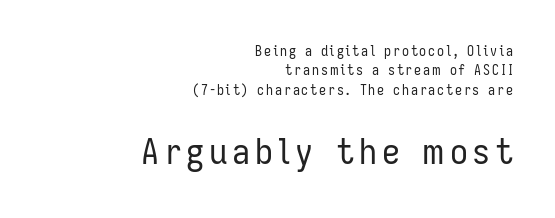
The image shows 36 px regular-weight, condensed sans-serif type, upright; set right-aligned, normal line spacing (1.39x), not underlined; the second (bottom) block is 2.57x larger; low stroke contrast and a medium x-height.
